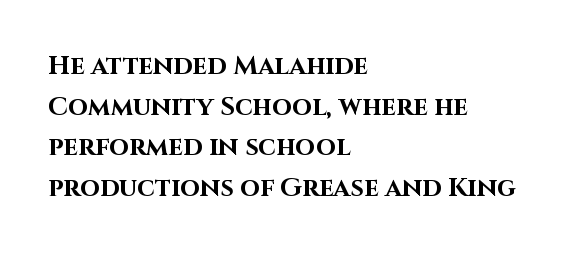
Q: Is the text bold? A: Yes.
Q: Is the text italic (slanted)? A: No, it is upright.
Q: Is the text underlined? A: No.
Q: How is the paragraph aligned? A: Left-aligned.
Q: Is the spacing between letters normal or unusually wide? A: Normal.
Q: Is the spacing between lines tight, normal or loose? A: Normal.
